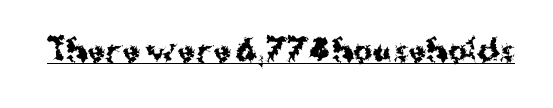
The horizontal fit of the characters is conventional and even. Stroke terminals: plain, sans-serif. Beneath each row of characters lies a ruled line. These words are printed bold, with thick strokes throughout. The letters advance in unequal steps, a hallmark of proportional type.
